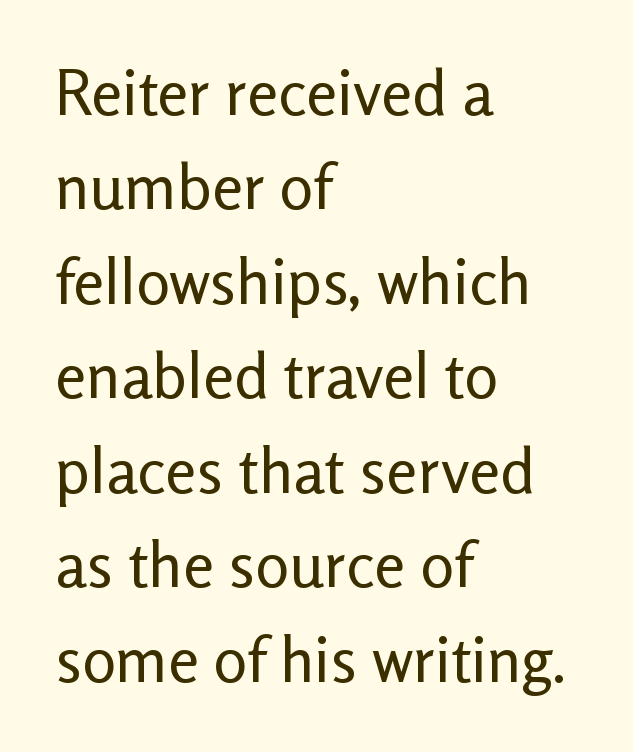
The image shows 63 px regular-weight sans-serif type, upright; set left-aligned, normal line spacing (1.5x), normal letter spacing, not underlined; low stroke contrast and a medium x-height.
